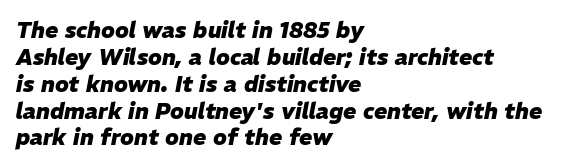
The type is set solid horizontally, with unmodified tracking. A typesetter would mark this as italic. The passage shown is emphatically bold. The text block is weighted toward the left margin, trailing off unevenly rightward.
